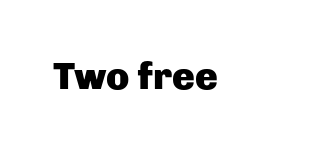
Q: Is the text bold? A: Yes.
Q: Is the text italic (slanted)? A: No, it is upright.
Q: Is the typeface a serif or a sans-serif typeface? A: Sans-serif.
Q: Is the text underlined? A: No.
Q: Is the spacing between letters normal or unusually wide? A: Normal.
Q: Width (condensed, normal, or wide)? A: Normal.
Q: Stroke contrast? A: Low.
Q: x-height? A: Medium.
Q: Monospaced? A: No.
